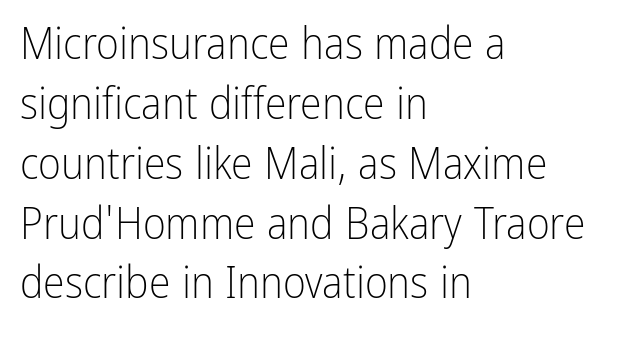
The image shows 44 px light, condensed sans-serif type, upright; set left-aligned, normal line spacing (1.36x), normal letter spacing, not underlined; low stroke contrast and a medium x-height.
